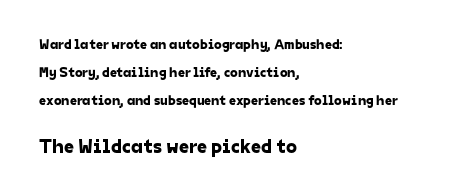
The image shows 20 px text type; set left-aligned, loose line spacing (2.0x), normal letter spacing, not underlined; the second (bottom) block is 1.43x larger.
